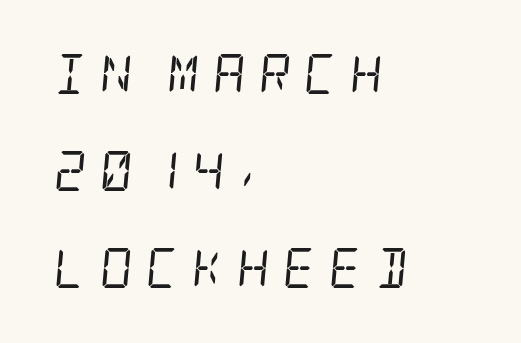
Anything drawn beneath the words? Only blank space. Line spacing here is loose. Unlike a clean sans, this face finishes its strokes with serifs. The weight tops out at a normal text grade. Where is the straight margin? On the left.
